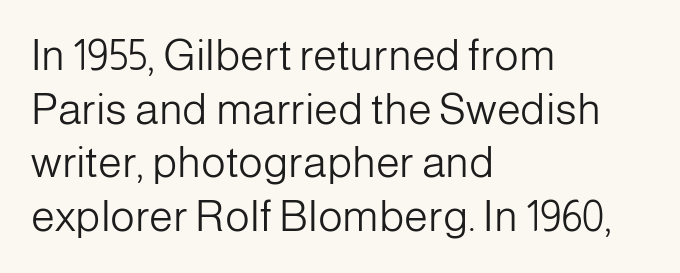
{"serif": "no", "italic": "no", "bold": "no", "weight": "light", "width": "normal", "stroke_contrast": "low", "x_height": "medium", "monospaced": "no", "underline": "no", "align": "left", "line_spacing": "normal", "line_spacing_ratio": 1.25, "letter_spacing": "normal", "letter_spacing_em": 0.0, "glyph_px": 43}
